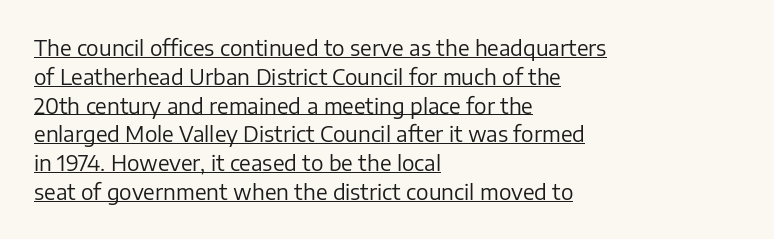
Q: Is the text bold? A: No.
Q: Is the text italic (slanted)? A: No, it is upright.
Q: Is the text underlined? A: Yes.
Q: How is the paragraph aligned? A: Left-aligned.
Q: Is the spacing between letters normal or unusually wide? A: Normal.
Q: Is the spacing between lines tight, normal or loose? A: Normal.
